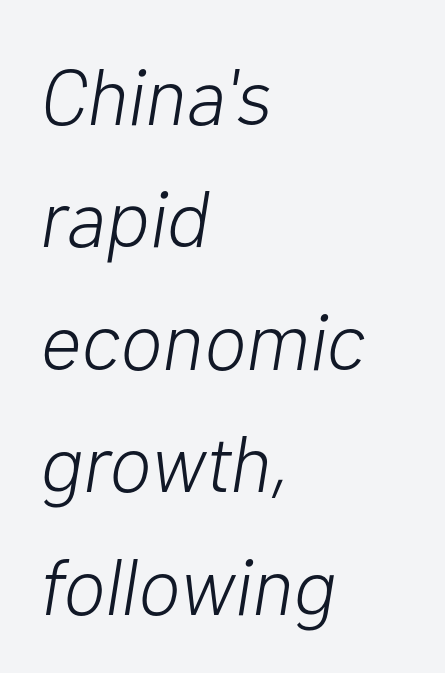
{"italic": "yes", "lean": "right", "slant_degrees": 10, "bold": "no", "weight": "light", "width": "normal", "stroke_contrast": "low", "x_height": "medium", "monospaced": "no", "underline": "no", "align": "left", "line_spacing": "normal", "line_spacing_ratio": 1.53, "letter_spacing": "normal", "letter_spacing_em": 0.0, "glyph_px": 80}
